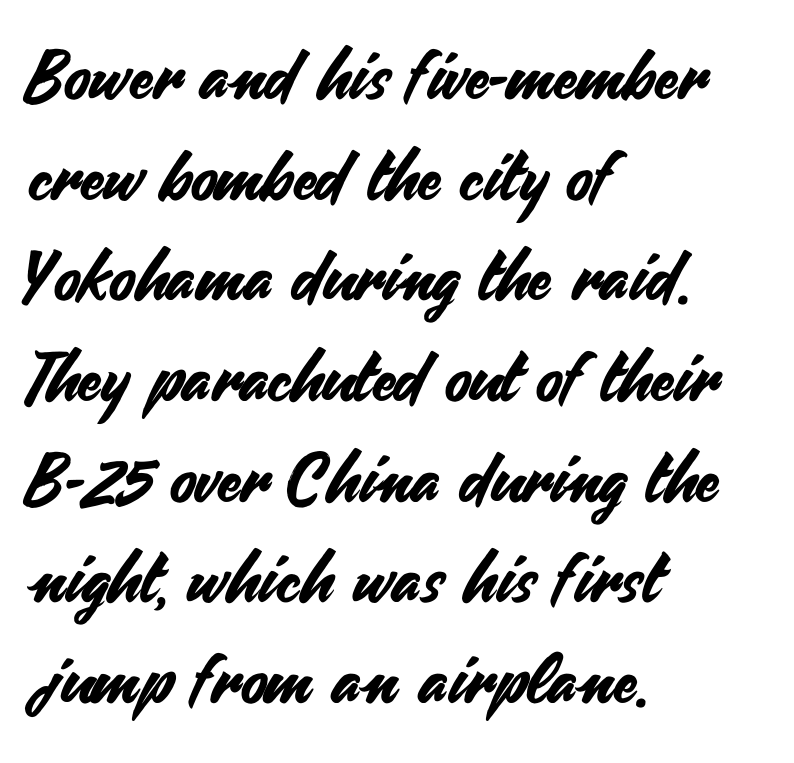
The passage is arranged the way most books set body copy — flush left. Just letters on the line, the space beneath them empty. Interline gaps are of average width in this sample. The characters display no serif detailing; their extremities are plain.
